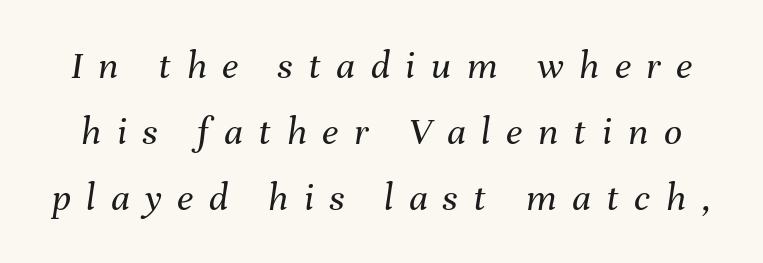
Q: Is the text bold? A: No.
Q: Is the text italic (slanted)? A: Yes, it leans right by about 8 degrees.
Q: Is the text underlined? A: No.
Q: Is the spacing between letters normal or unusually wide? A: Unusually wide.
Q: Is the spacing between lines tight, normal or loose? A: Normal.
Q: Width (condensed, normal, or wide)? A: Normal.
Q: Stroke contrast? A: Medium.
Q: x-height? A: Medium.
Q: Monospaced? A: No.
